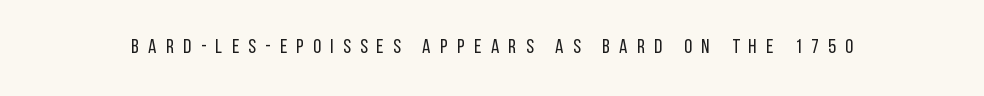
Q: Is the text bold? A: No.
Q: Is the text italic (slanted)? A: No, it is upright.
Q: Is the text underlined? A: No.
Q: Is the spacing between letters normal or unusually wide? A: Unusually wide.
